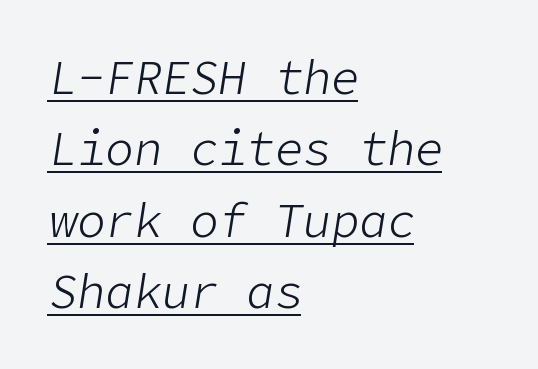
Q: Is the text bold? A: No.
Q: Is the text italic (slanted)? A: Yes, it leans right by about 9 degrees.
Q: Is the text underlined? A: Yes.
Q: How is the paragraph aligned? A: Left-aligned.
Q: Is the spacing between letters normal or unusually wide? A: Normal.
Q: Is the spacing between lines tight, normal or loose? A: Normal.
Q: Width (condensed, normal, or wide)? A: Normal.
Q: Stroke contrast? A: Low.
Q: x-height? A: Medium.
